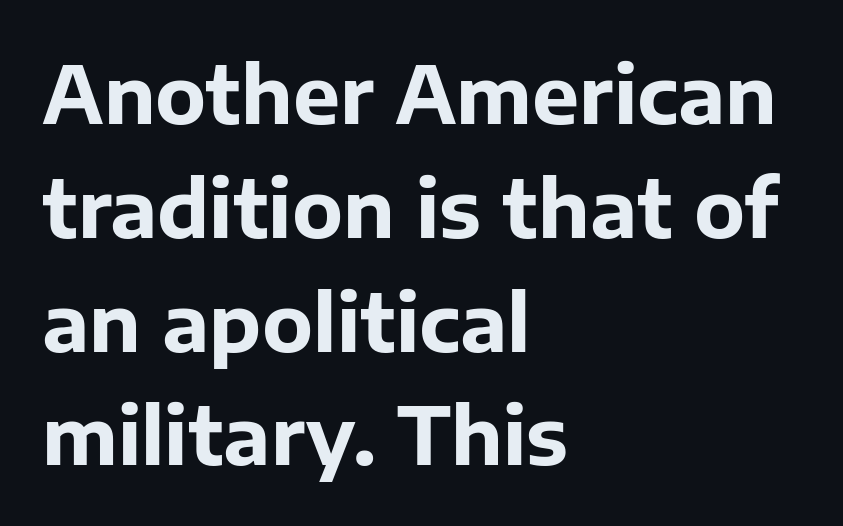
The image shows 79 px bold sans-serif type, upright; set left-aligned, normal line spacing (1.44x), normal letter spacing, not underlined; low stroke contrast and a medium x-height.
